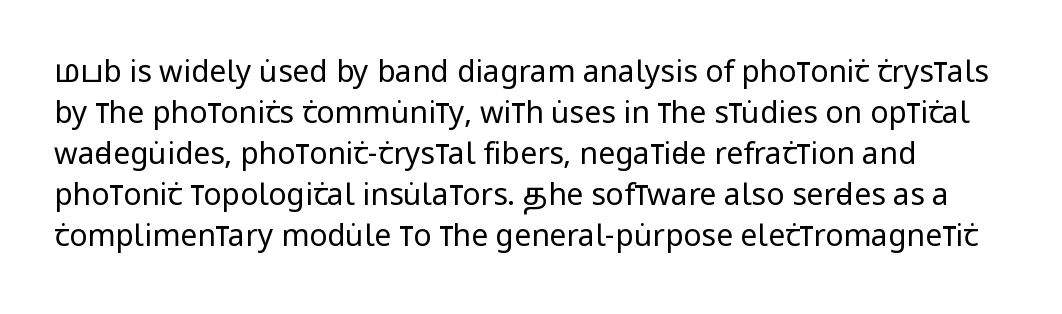
Q: Is the text bold? A: No.
Q: Is the text italic (slanted)? A: No, it is upright.
Q: Is the typeface a serif or a sans-serif typeface? A: Sans-serif.
Q: Is the text underlined? A: No.
Q: Is the spacing between letters normal or unusually wide? A: Normal.
Q: Is the spacing between lines tight, normal or loose? A: Normal.
Q: Width (condensed, normal, or wide)? A: Condensed.
Q: Stroke contrast? A: Low.
Q: x-height? A: Large.
Q: Monospaced? A: No.
